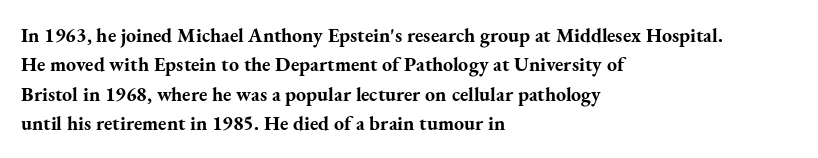
The image shows 20 px bold type, upright; set left-aligned, normal line spacing (1.47x), normal letter spacing, not underlined.
